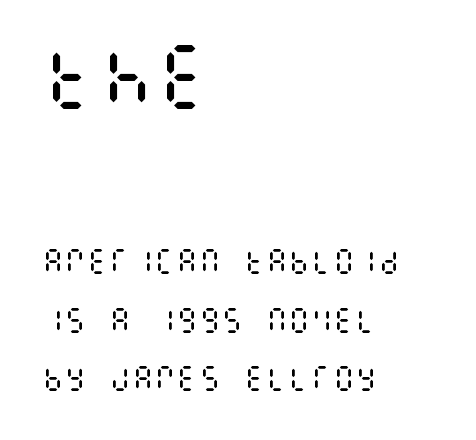
The image shows 71 px regular-weight, condensed type, upright; set left-aligned, loose line spacing (2.09x), normal letter spacing, not underlined; the first (top) block is 2.54x larger; medium stroke contrast and a large x-height.
